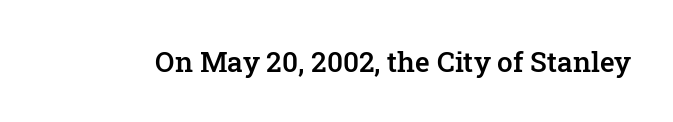
The image shows 28 px semibold serif type, upright; set normal letter spacing, not underlined; low stroke contrast and a medium x-height.
